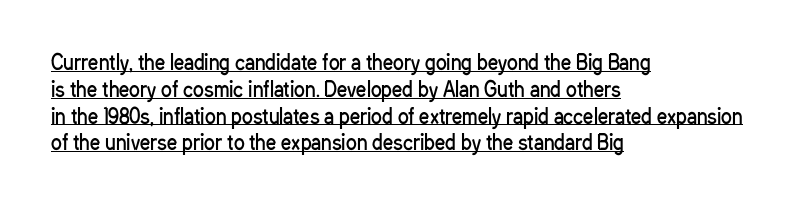
The image shows 20 px text type, upright; set left-aligned, normal line spacing (1.34x), normal letter spacing, underlined.
